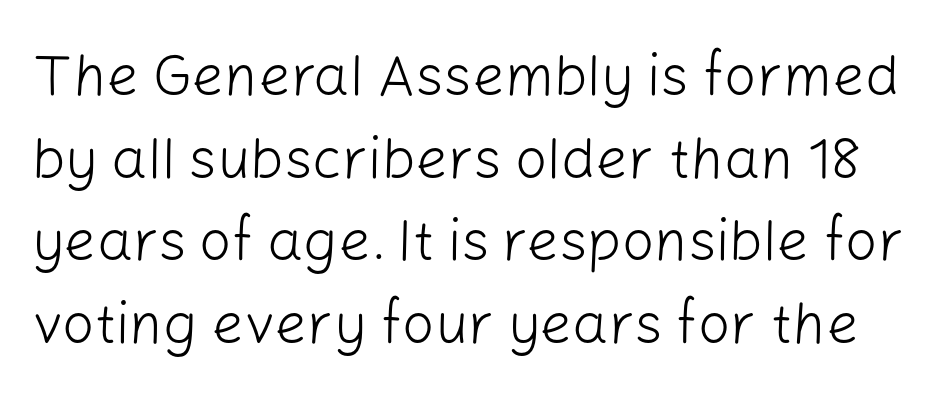
The passage shown is typed in a proportional face where columns would drift. The line texture is even and compact thanks to regular tracking. This rendering features lettering with no underline. Observe the absence of serifs on each vertical stroke in this sample.
